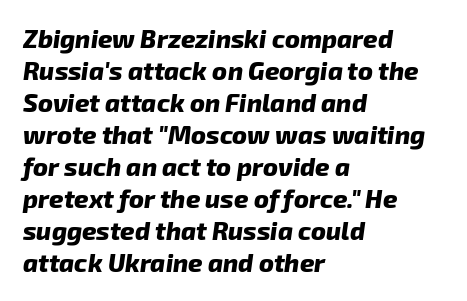
The space between consecutive lines is moderate. This sample uses an oblique cut, with every glyph tilted off the vertical. How heavy is the stroke? Heavy — this is a bold. This rendering uses left alignment, leaving the right contour irregular. Type without underlining.
